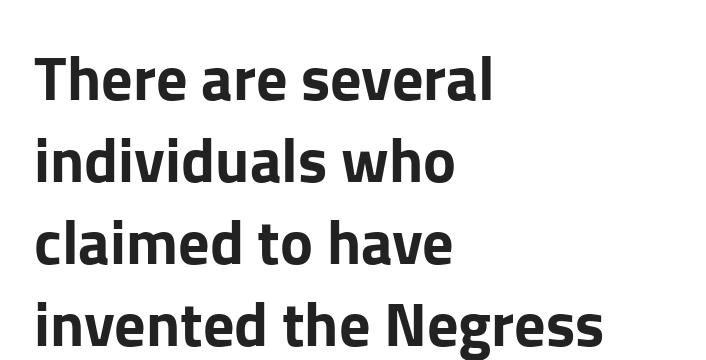
The passage shown is typeset with a sans-serif family. Tracking here is standard; glyphs follow each other at the usual distance. Clear beneath every line of the passage. The passage shown stacks its lines at a standard gap. The lines are quadded left. Note the varied advance widths — an 'i' is clearly narrower than an 'm'.
